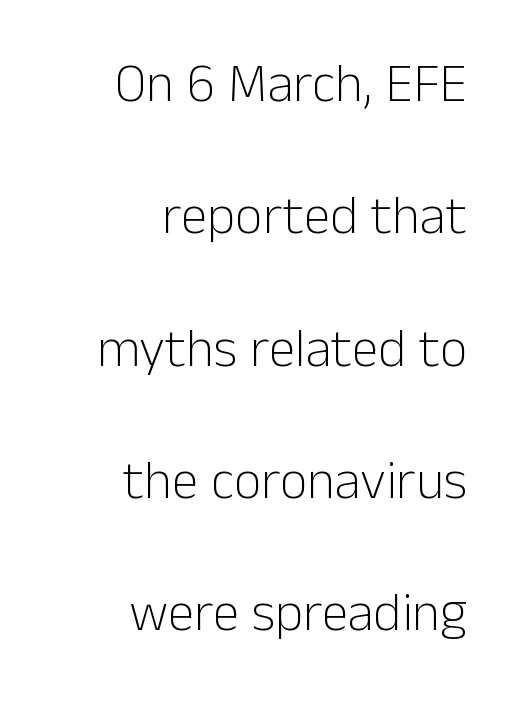
The image shows 54 px light sans-serif type, upright; set right-aligned, loose line spacing (2.45x), normal letter spacing, not underlined; low stroke contrast and a medium x-height.
